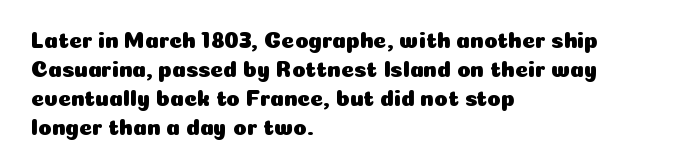
The image shows 22 px text type, upright; set left-aligned, normal line spacing (1.32x), normal letter spacing, not underlined.
